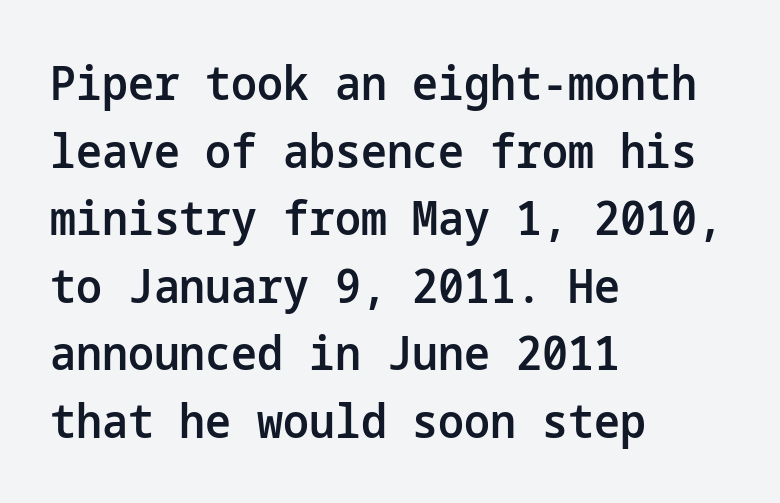
{"serif": "no", "italic": "no", "bold": "semi", "weight": "semibold", "width": "normal", "stroke_contrast": "low", "x_height": "medium", "underline": "no", "align": "left", "line_spacing": "normal", "line_spacing_ratio": 1.47, "letter_spacing": "normal", "letter_spacing_em": 0.0, "glyph_px": 46}
